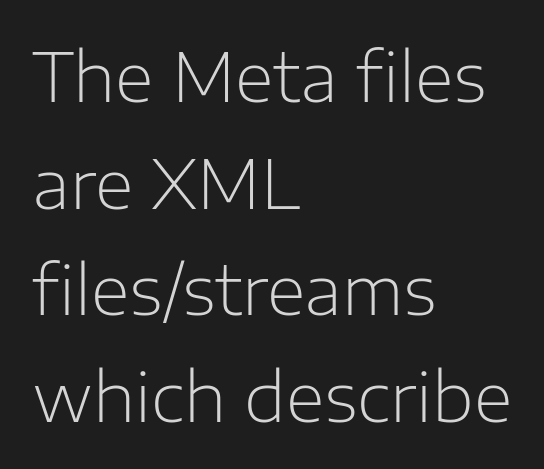
Q: Is the text bold? A: No.
Q: Is the text italic (slanted)? A: No, it is upright.
Q: Is the typeface a serif or a sans-serif typeface? A: Sans-serif.
Q: Is the text underlined? A: No.
Q: How is the paragraph aligned? A: Left-aligned.
Q: Is the spacing between letters normal or unusually wide? A: Normal.
Q: Is the spacing between lines tight, normal or loose? A: Normal.
Q: Width (condensed, normal, or wide)? A: Normal.
Q: Stroke contrast? A: Low.
Q: x-height? A: Medium.
Q: Monospaced? A: No.
